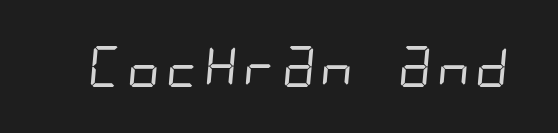
Words float on clear page, feet unadorned. Nothing heavy about these letters — not bold at all. Look at the tracking — it's just the regular setting, nothing added. Font category for this specimen: sans-serif.
